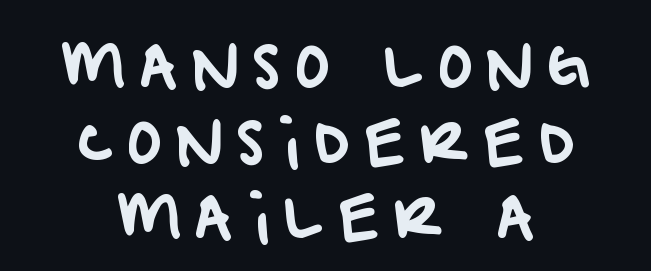
Q: Is the typeface a serif or a sans-serif typeface? A: Sans-serif.
Q: Is the text underlined? A: No.
Q: How is the paragraph aligned? A: Centered.
Q: Is the spacing between letters normal or unusually wide? A: Unusually wide.
Q: Is the spacing between lines tight, normal or loose? A: Normal.
Q: Width (condensed, normal, or wide)? A: Normal.
Q: Stroke contrast? A: Low.
Q: x-height? A: Large.
Q: Monospaced? A: No.
